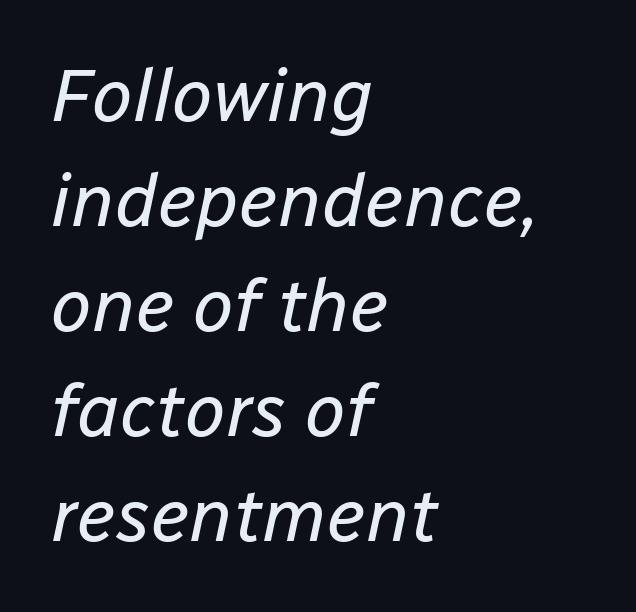
{"italic": "yes", "lean": "right", "slant_degrees": 12, "bold": "no", "weight": "regular", "width": "normal", "stroke_contrast": "low", "x_height": "medium", "monospaced": "no", "underline": "no", "align": "left", "line_spacing": "normal", "line_spacing_ratio": 1.42, "letter_spacing": "normal", "letter_spacing_em": 0.0, "glyph_px": 74}
